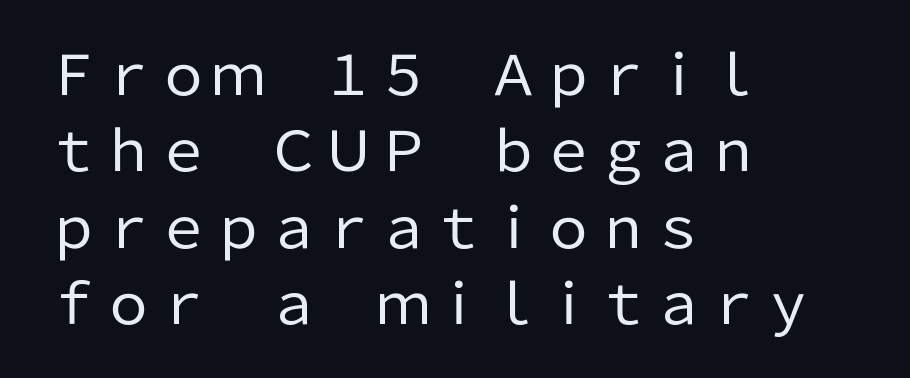
Q: Is the text bold? A: No.
Q: Is the text italic (slanted)? A: No, it is upright.
Q: Is the typeface a serif or a sans-serif typeface? A: Sans-serif.
Q: Is the text underlined? A: No.
Q: How is the paragraph aligned? A: Left-aligned.
Q: Is the spacing between letters normal or unusually wide? A: Normal.
Q: Is the spacing between lines tight, normal or loose? A: Normal.
Q: Width (condensed, normal, or wide)? A: Normal.
Q: Stroke contrast? A: Low.
Q: x-height? A: Medium.
Q: Monospaced? A: No.
